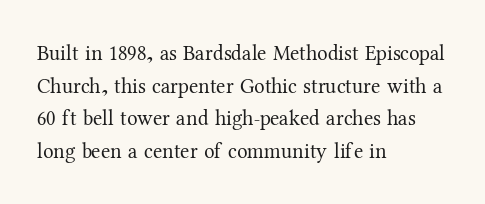
The axis of the letterforms is exactly vertical. Here the glyphs are tracked normally, forming tight word shapes. Descenders hang freely into open space. Line beginnings align vertically; line endings do not. The rows are spaced the way most documents space them.
